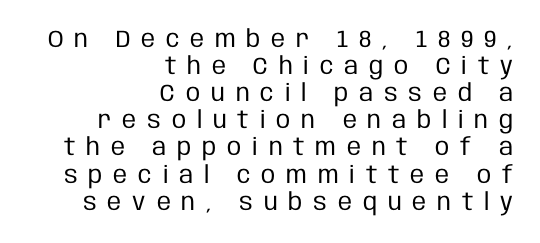
Q: Is the text bold? A: No.
Q: Is the text italic (slanted)? A: No, it is upright.
Q: Is the text underlined? A: No.
Q: How is the paragraph aligned? A: Right-aligned.
Q: Is the spacing between letters normal or unusually wide? A: Unusually wide.
Q: Is the spacing between lines tight, normal or loose? A: Tight.
